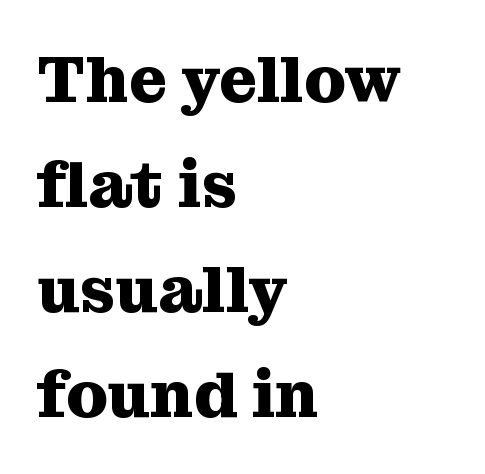
{"serif": "yes", "italic": "no", "bold": "yes", "weight": "heavy", "width": "normal", "stroke_contrast": "medium", "x_height": "medium", "monospaced": "no", "underline": "no", "align": "left", "line_spacing": "normal", "line_spacing_ratio": 1.59, "letter_spacing": "normal", "letter_spacing_em": 0.0, "glyph_px": 66}
